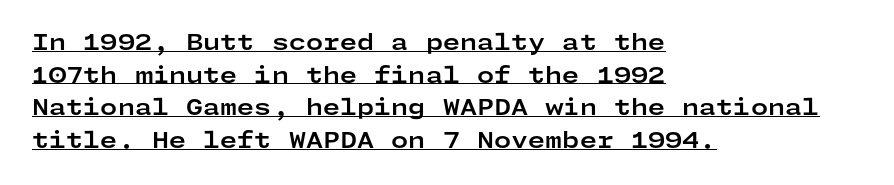
The image shows 22 px bold type, upright; set left-aligned, normal line spacing (1.48x), normal letter spacing, underlined.
